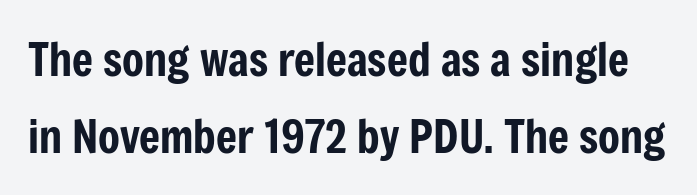
The image shows 45 px condensed sans-serif type, upright; set line spacing 1.72x, normal letter spacing, not underlined; low stroke contrast and a medium x-height.
